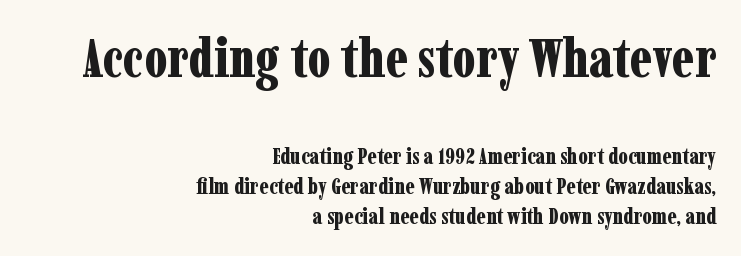
Regular leading. Honestly, there is no underline to notice here at all. The passage shown has conventional tracking throughout. A typesetter would mark this as roman, not italic. These lines are rendered in a variable-pitch font. These words are printed bold, with thick strokes throughout.
